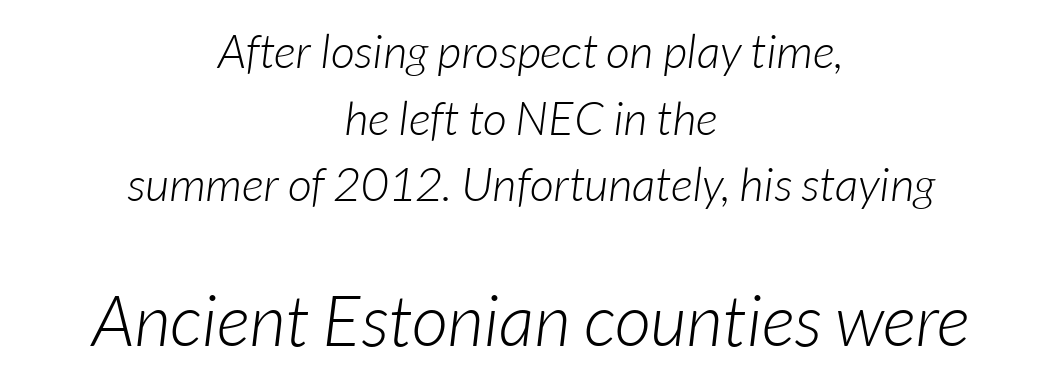
The image shows 71 px light sans-serif type; set centered, normal line spacing (1.42x), normal letter spacing, not underlined; the second (bottom) block is 1.51x larger; low stroke contrast and a medium x-height.
